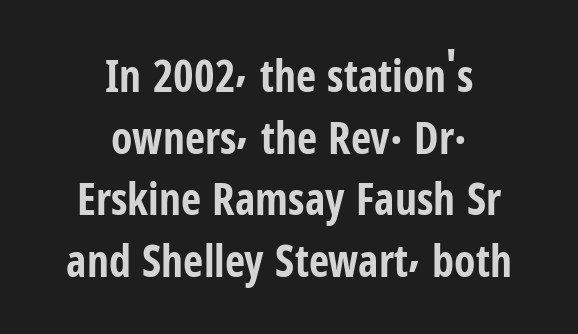
{"serif": "no", "italic": "no", "bold": "yes", "weight": "bold", "width": "condensed", "stroke_contrast": "low", "x_height": "medium", "monospaced": "no", "underline": "no", "align": "center", "line_spacing": "normal", "line_spacing_ratio": 1.4, "letter_spacing": "normal", "letter_spacing_em": 0.0, "glyph_px": 44}
